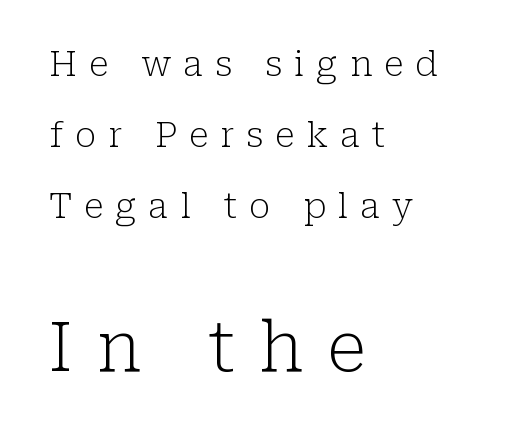
The letterforms sit at book weight or below. Size contrast runs from small at the top to large at the bottom. Every row of glyphs begins at an identical x-position on the left. The letters stand straight up with perfectly vertical stems. A typesetter would call this heavily tracked-out type. Notice the wide empty band between every row — that's loose leading.
